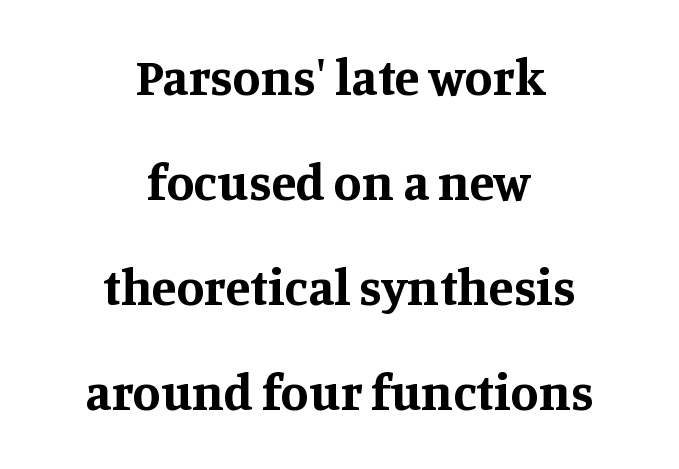
Summary of weight: heavy, a full bold. The space between consecutive lines is lavish. Is there any slant? The stems are plumb. You could not count columns in this text — the font is proportionally spaced. Yep, those are serifs on the letters.
